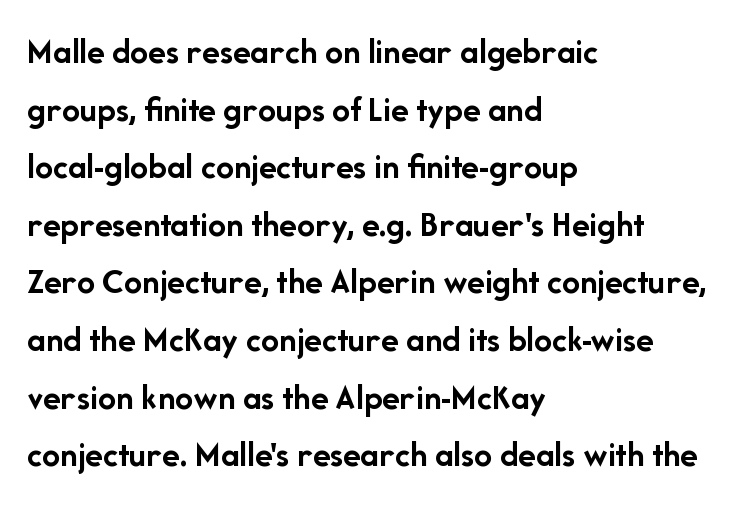
The image shows 36 px semibold sans-serif type, upright; set left-aligned, normal line spacing (1.6x), normal letter spacing, not underlined; low stroke contrast and a medium x-height.
